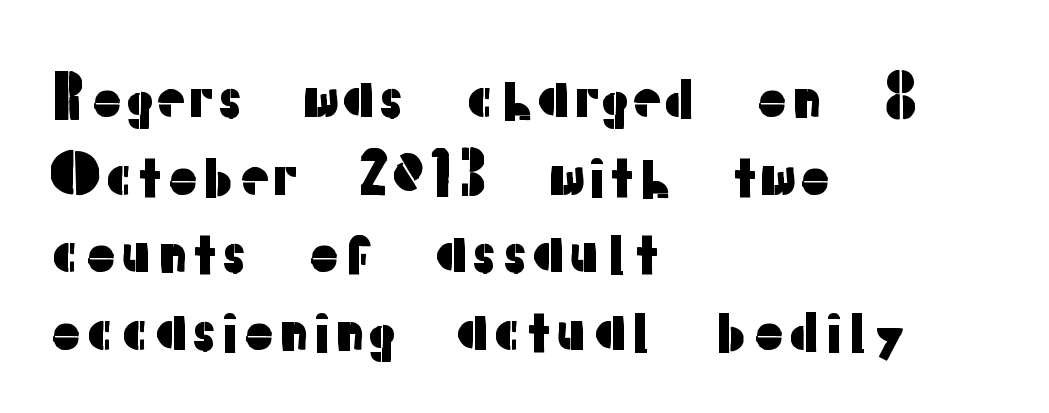
{"serif": "no", "italic": "no", "width": "normal", "stroke_contrast": "low", "x_height": "medium", "monospaced": "no", "underline": "no", "align": "left", "line_spacing": "normal", "line_spacing_ratio": 1.36, "letter_spacing": "normal", "letter_spacing_em": 0.0, "glyph_px": 57}
